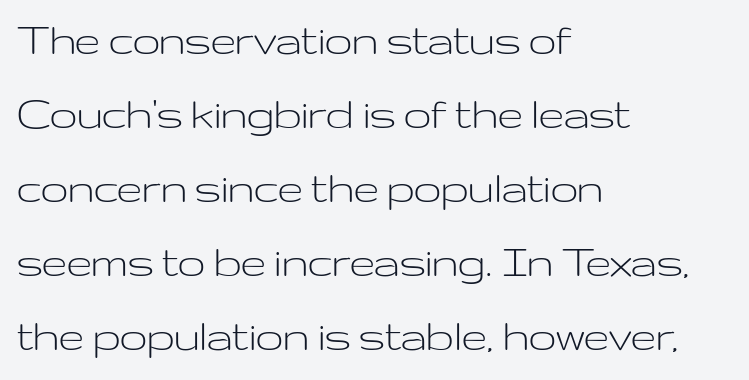
Every row of glyphs begins at an identical x-position on the left. A light-to-regular cut is what we see here. Unlike italic type, these characters show no tilt at all. Check the space under the baseline: it is left empty.
